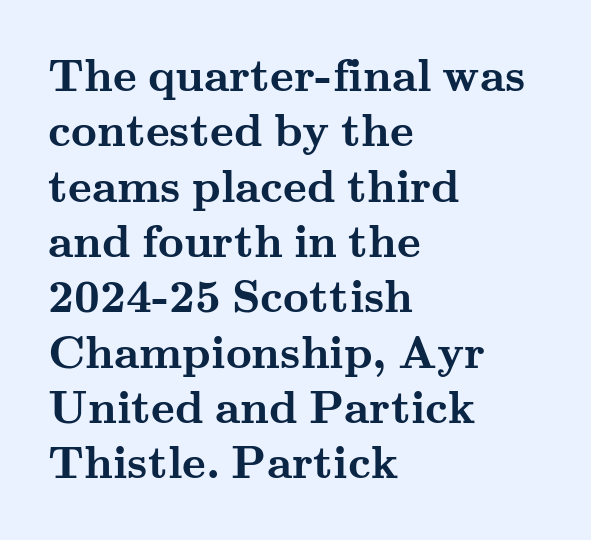
The image shows 45 px semibold, wide serif type, upright; set left-aligned, line spacing 1.23x, normal letter spacing, not underlined; medium stroke contrast and a small x-height.
